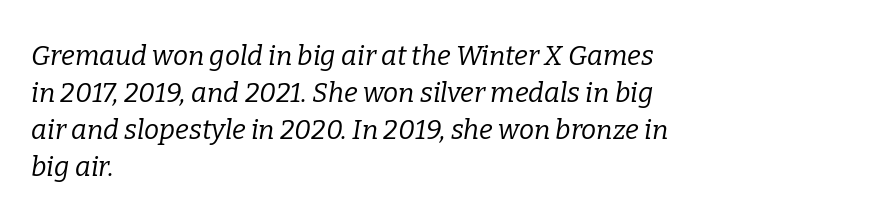
{"italic": "yes", "lean": "right", "slant_degrees": 9, "bold": "no", "underline": "no", "align": "left", "line_spacing": "normal", "line_spacing_ratio": 1.37, "letter_spacing": "normal", "letter_spacing_em": 0.0, "glyph_px": 27}
